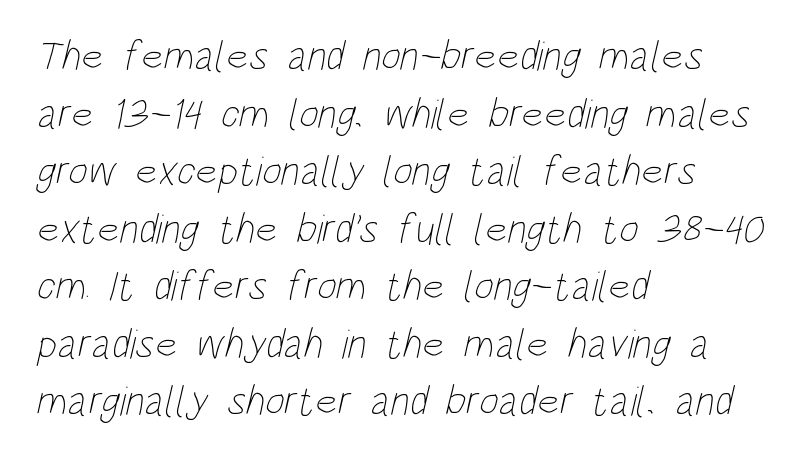
{"bold": "no", "weight": "thin", "width": "condensed", "stroke_contrast": "low", "x_height": "large", "monospaced": "no", "underline": "no", "align": "left", "line_spacing": "normal", "line_spacing_ratio": 1.37, "letter_spacing": "normal", "letter_spacing_em": 0.0, "glyph_px": 42}
